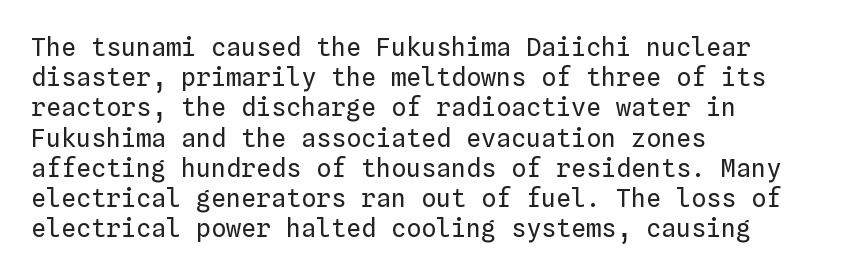
{"italic": "no", "bold": "no", "underline": "no", "align": "left", "line_spacing_ratio": 1.21, "letter_spacing": "normal", "letter_spacing_em": 0.0, "glyph_px": 25}
